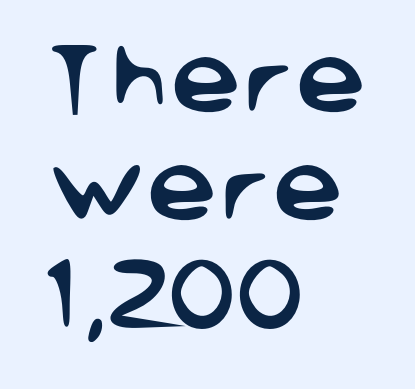
{"serif": "no", "italic": "no", "width": "normal", "stroke_contrast": "low", "x_height": "large", "monospaced": "no", "underline": "no", "align": "left", "line_spacing": "normal", "line_spacing_ratio": 1.37, "letter_spacing": "normal", "letter_spacing_em": 0.0, "glyph_px": 79}
